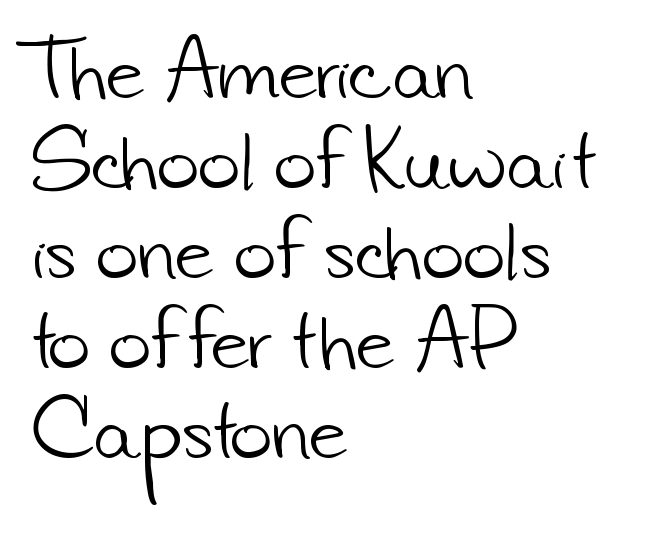
{"serif": "no", "bold": "no", "weight": "light", "width": "normal", "stroke_contrast": "low", "x_height": "small", "monospaced": "no", "underline": "no", "align": "left", "line_spacing": "normal", "line_spacing_ratio": 1.25, "letter_spacing": "normal", "letter_spacing_em": 0.0, "glyph_px": 72}
